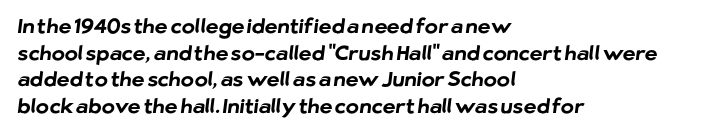
The image shows 20 px bold type; set left-aligned, normal line spacing (1.33x), normal letter spacing, not underlined.
